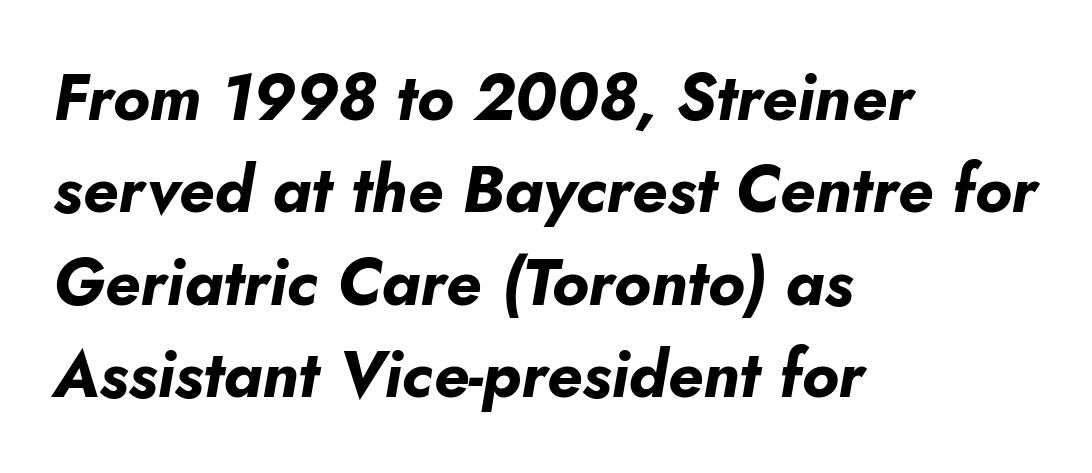
Q: Is the text bold? A: Yes.
Q: Is the text italic (slanted)? A: Yes, it leans right by about 10 degrees.
Q: Is the text underlined? A: No.
Q: How is the paragraph aligned? A: Left-aligned.
Q: Is the spacing between letters normal or unusually wide? A: Normal.
Q: Is the spacing between lines tight, normal or loose? A: Normal.
Q: Width (condensed, normal, or wide)? A: Normal.
Q: Stroke contrast? A: Low.
Q: x-height? A: Small.
Q: Monospaced? A: No.
